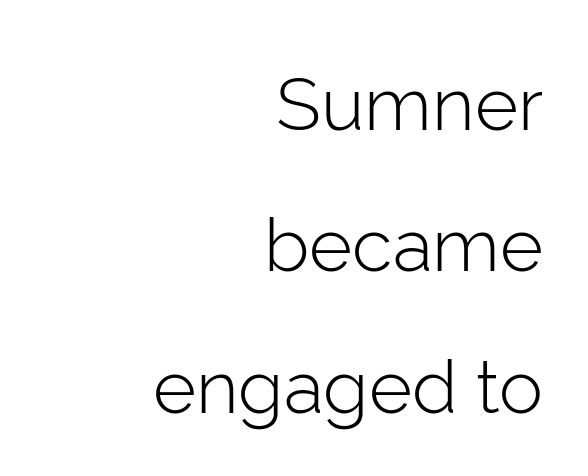
Ink coverage per letter is moderate at most. Characters follow at the spacing the type designer built in. The axis of the letterforms is exactly vertical. The setting favours the right margin, as signatures and pull-quotes sometimes do. Plain, unruled lines of type.
